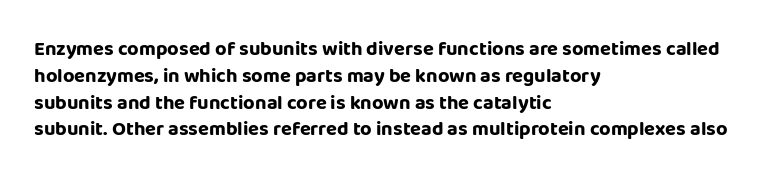
It's the straight-up-and-down kind of type. The letters sit at their default tracking, neither squeezed nor spread. Line starts are locked; line ends wander. This is heavy type, rendered in bold. Baseline-to-baseline distance is the conventional proportion of letter height.
